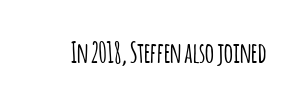
{"serif": "no", "italic": "no", "width": "condensed", "stroke_contrast": "low", "x_height": "large", "monospaced": "no", "underline": "no", "letter_spacing": "normal", "letter_spacing_em": 0.0, "glyph_px": 28}
